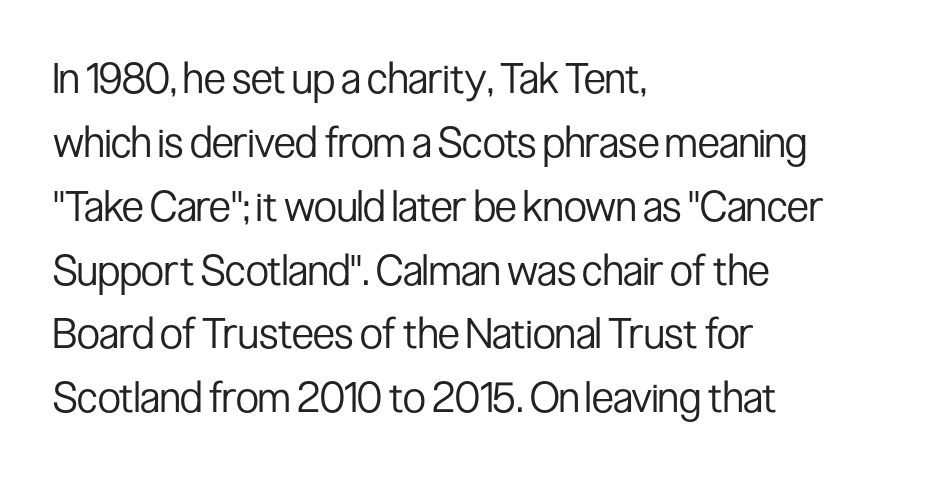
{"serif": "no", "italic": "no", "bold": "no", "weight": "regular", "width": "condensed", "stroke_contrast": "low", "x_height": "medium", "monospaced": "no", "underline": "no", "align": "left", "line_spacing": "normal", "line_spacing_ratio": 1.52, "letter_spacing": "normal", "letter_spacing_em": 0.0, "glyph_px": 42}
